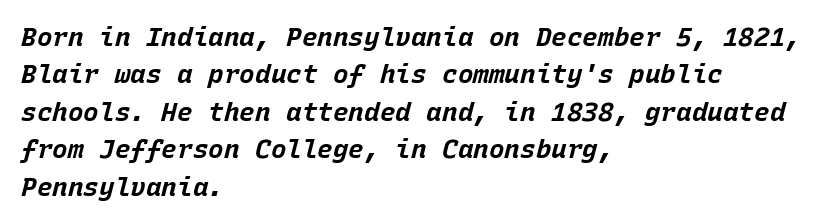
The image shows 26 px bold type, italic (leaning right); set left-aligned, normal line spacing (1.44x), normal letter spacing, not underlined.
